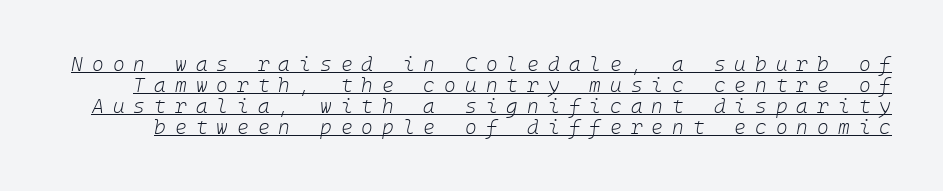
{"italic": "yes", "lean": "right", "slant_degrees": 10, "bold": "no", "underline": "yes", "line_spacing": "tight", "line_spacing_ratio": 1.05, "letter_spacing": "wide", "letter_spacing_em": 0.45, "glyph_px": 20}
